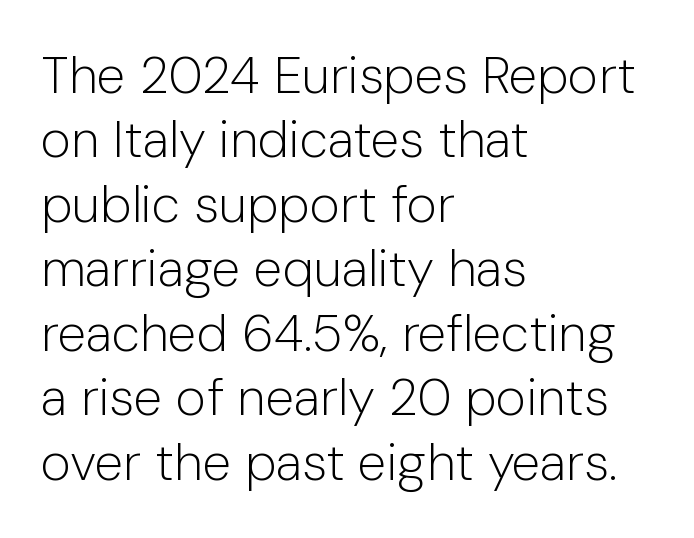
Q: Is the text bold? A: No.
Q: Is the text italic (slanted)? A: No, it is upright.
Q: Is the typeface a serif or a sans-serif typeface? A: Sans-serif.
Q: Is the text underlined? A: No.
Q: How is the paragraph aligned? A: Left-aligned.
Q: Is the spacing between letters normal or unusually wide? A: Normal.
Q: Width (condensed, normal, or wide)? A: Normal.
Q: Stroke contrast? A: Low.
Q: x-height? A: Medium.
Q: Monospaced? A: No.
